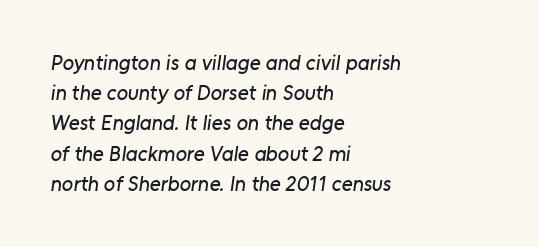
Lines of text with bare space underneath. A classic flush-left, rag-right setting is used for this passage. A typesetter would call this leading conventional body-copy spacing. This rendering leaves character spacing at its baseline value.
